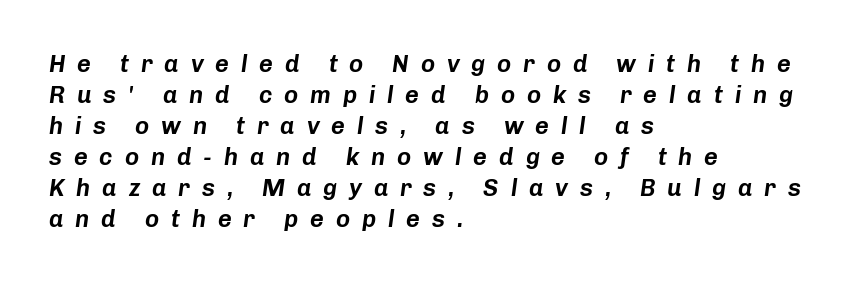
Q: Is the text italic (slanted)? A: Yes, it leans right by about 8 degrees.
Q: Is the text underlined? A: No.
Q: How is the paragraph aligned? A: Left-aligned.
Q: Is the spacing between letters normal or unusually wide? A: Unusually wide.
Q: Is the spacing between lines tight, normal or loose? A: Normal.
